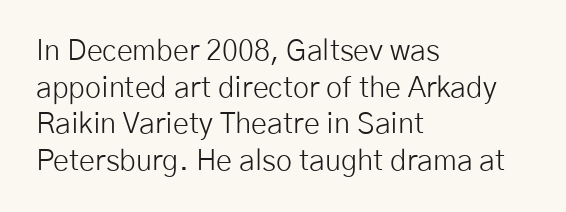
{"serif": "no", "italic": "no", "bold": "no", "weight": "light", "width": "normal", "stroke_contrast": "low", "x_height": "medium", "monospaced": "no", "underline": "no", "align": "left", "line_spacing": "normal", "line_spacing_ratio": 1.26, "letter_spacing": "normal", "letter_spacing_em": 0.0, "glyph_px": 29}
